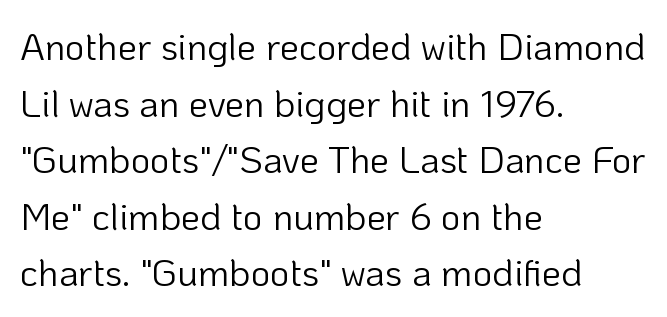
Q: Is the text bold? A: No.
Q: Is the text italic (slanted)? A: No, it is upright.
Q: Is the typeface a serif or a sans-serif typeface? A: Sans-serif.
Q: Is the text underlined? A: No.
Q: How is the paragraph aligned? A: Left-aligned.
Q: Is the spacing between letters normal or unusually wide? A: Normal.
Q: Is the spacing between lines tight, normal or loose? A: Normal.
Q: Width (condensed, normal, or wide)? A: Normal.
Q: Stroke contrast? A: Low.
Q: x-height? A: Medium.
Q: Monospaced? A: No.
